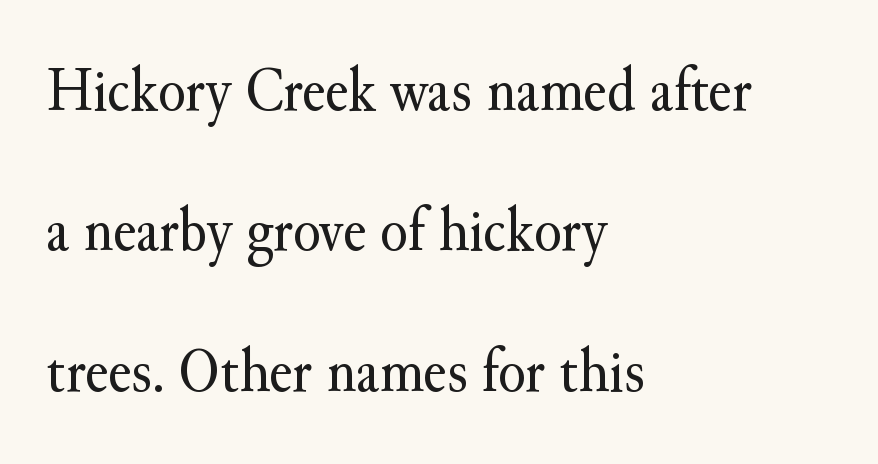
Style check: upright. There is no visible air inserted between adjacent glyphs. Line starts are locked; line ends wander. Stroke terminals: seriffed.
